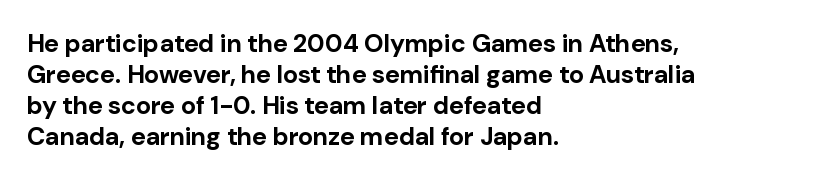
Q: Is the text bold? A: Yes.
Q: Is the text italic (slanted)? A: No, it is upright.
Q: Is the text underlined? A: No.
Q: How is the paragraph aligned? A: Left-aligned.
Q: Is the spacing between letters normal or unusually wide? A: Normal.
